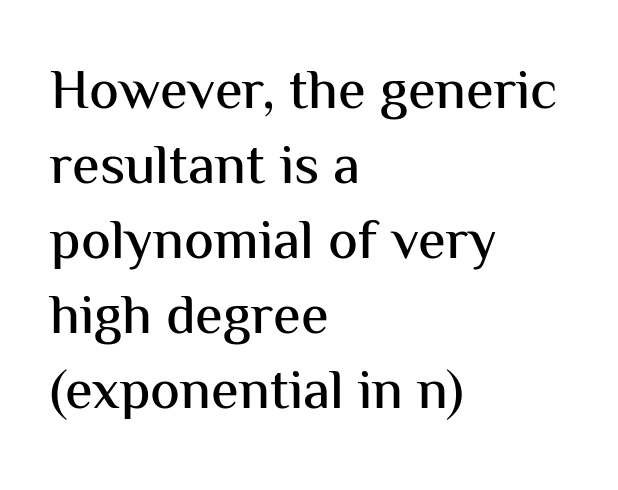
{"serif": "no", "italic": "no", "width": "normal", "stroke_contrast": "medium", "x_height": "medium", "monospaced": "no", "underline": "no", "align": "left", "line_spacing": "normal", "line_spacing_ratio": 1.34, "letter_spacing": "normal", "letter_spacing_em": 0.0, "glyph_px": 56}
